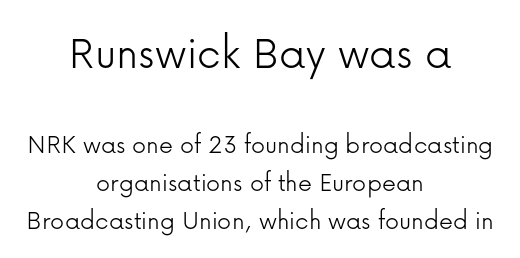
The font sits on the lighter half of the weight spectrum, regular included. The passage shown is not underscored anywhere. Tracking value appears to be zero — textbook default spacing. Which margin do the lines hug? Neither — every line sits in the middle. Baseline-to-baseline distance is the conventional proportion of letter height. This sample has the flowing, uneven cadence of proportional lettering.
